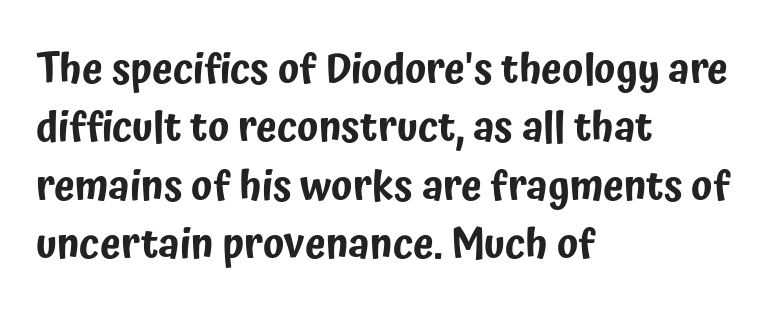
Typographically, this falls in the sans-serif category. Each new line begins a customary step beneath the previous one. The face used here is proportionally spaced, like ordinary book or web type. The passage shown is not underscored anywhere.
